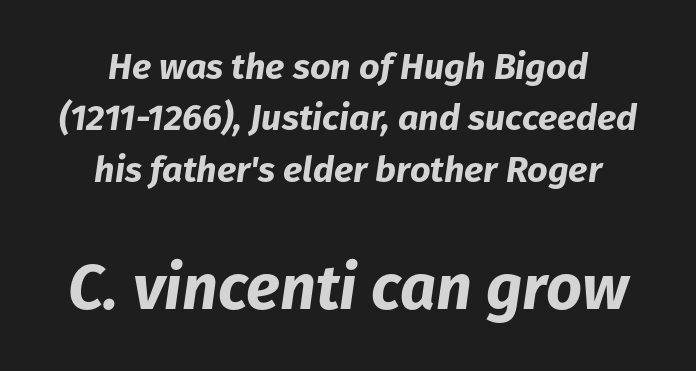
Q: Is the text bold? A: Yes.
Q: Is the text italic (slanted)? A: Yes, it leans right by about 8 degrees.
Q: Is the text underlined? A: No.
Q: How is the paragraph aligned? A: Centered.
Q: Is the spacing between letters normal or unusually wide? A: Normal.
Q: Is the spacing between lines tight, normal or loose? A: Normal.
Q: Which block of text is set in a larger size, the first (top) or the second (bottom)? A: The second (bottom) one.
Q: Width (condensed, normal, or wide)? A: Normal.
Q: Stroke contrast? A: Low.
Q: x-height? A: Medium.
Q: Monospaced? A: No.
